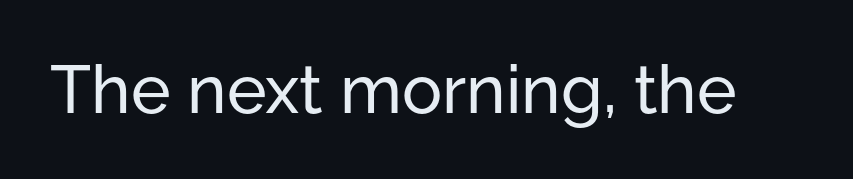
{"serif": "no", "italic": "no", "width": "normal", "stroke_contrast": "low", "x_height": "medium", "monospaced": "no", "underline": "no", "letter_spacing": "normal", "letter_spacing_em": 0.0, "glyph_px": 67}
